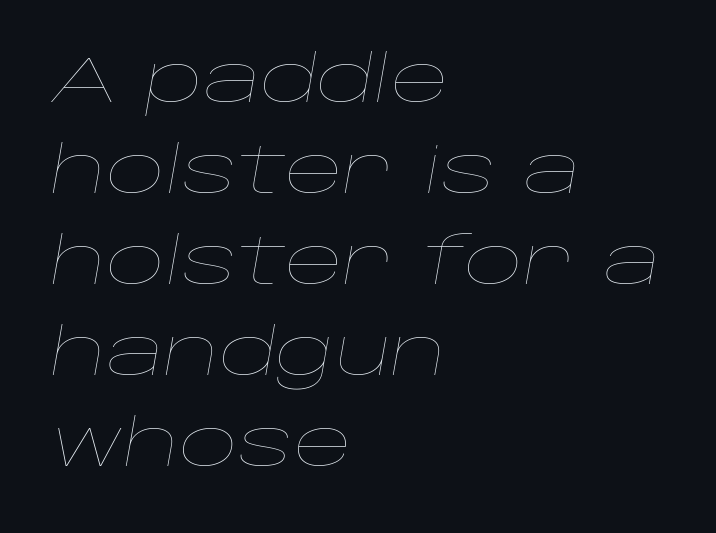
Q: Is the text bold? A: No.
Q: Is the text italic (slanted)? A: Yes, it leans right by about 10 degrees.
Q: Is the text underlined? A: No.
Q: How is the paragraph aligned? A: Left-aligned.
Q: Is the spacing between letters normal or unusually wide? A: Normal.
Q: Is the spacing between lines tight, normal or loose? A: Normal.
Q: Width (condensed, normal, or wide)? A: Wide.
Q: Stroke contrast? A: Low.
Q: x-height? A: Large.
Q: Monospaced? A: No.
